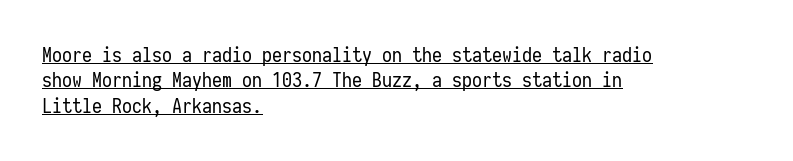
The image shows 20 px text type, upright; set left-aligned, normal line spacing (1.27x), normal letter spacing, underlined.
